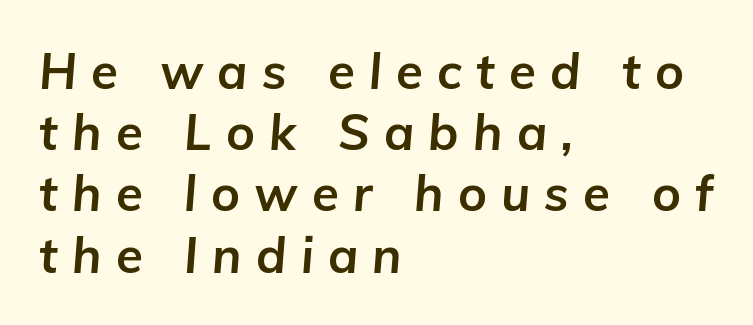
Q: Is the text bold? A: Yes.
Q: Is the text italic (slanted)? A: Yes, it leans right by about 5 degrees.
Q: Is the text underlined? A: No.
Q: How is the paragraph aligned? A: Left-aligned.
Q: Is the spacing between letters normal or unusually wide? A: Unusually wide.
Q: Is the spacing between lines tight, normal or loose? A: Normal.
Q: Width (condensed, normal, or wide)? A: Normal.
Q: Stroke contrast? A: Low.
Q: x-height? A: Medium.
Q: Monospaced? A: No.
